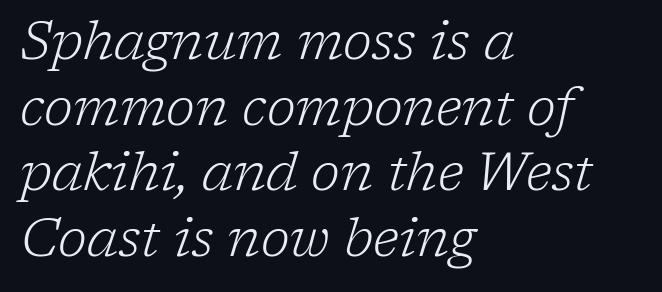
{"serif": "yes", "italic": "yes", "lean": "right", "slant_degrees": 17, "bold": "no", "weight": "light", "width": "normal", "stroke_contrast": "low", "x_height": "medium", "monospaced": "no", "underline": "no", "align": "left", "line_spacing_ratio": 1.24, "letter_spacing": "normal", "letter_spacing_em": 0.0, "glyph_px": 53}
